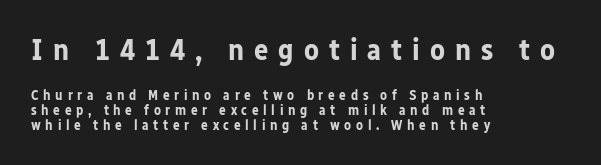
{"serif": "no", "italic": "no", "bold": "yes", "weight": "bold", "width": "normal", "stroke_contrast": "low", "x_height": "medium", "monospaced": "no", "underline": "no", "align": "left", "line_spacing": "tight", "line_spacing_ratio": 1.05, "letter_spacing": "wide", "letter_spacing_em": 0.33, "larger_block": "first", "size_ratio": 2.14, "glyph_px": 30}
